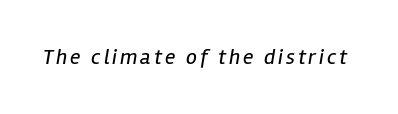
{"italic": "yes", "lean": "right", "slant_degrees": 12, "bold": "no", "underline": "no", "glyph_px": 22}
